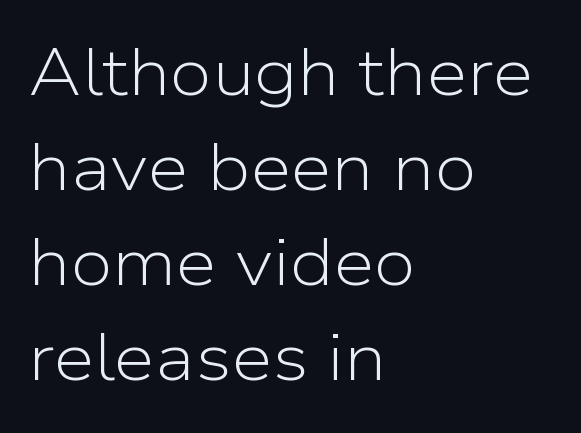
Weight class: somewhere from thin through regular. Just letters on the line, the space beneath them empty. Spacing verdict: proportional, widths tailored to each character. Classification — sans serif. Every stem runs plumb, perpendicular to the baseline. The rendering keeps characters at their native spacing.
